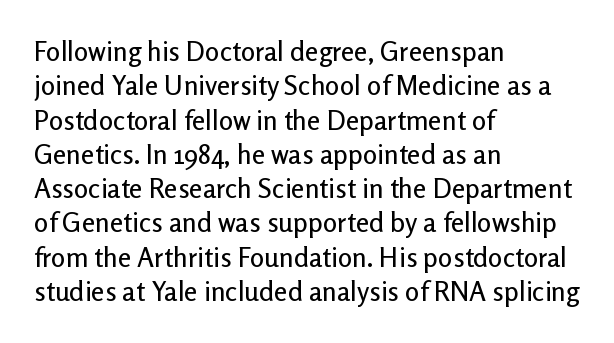
Q: Is the text italic (slanted)? A: No, it is upright.
Q: Is the text underlined? A: No.
Q: How is the paragraph aligned? A: Left-aligned.
Q: Is the spacing between letters normal or unusually wide? A: Normal.
Q: Is the spacing between lines tight, normal or loose? A: Normal.
